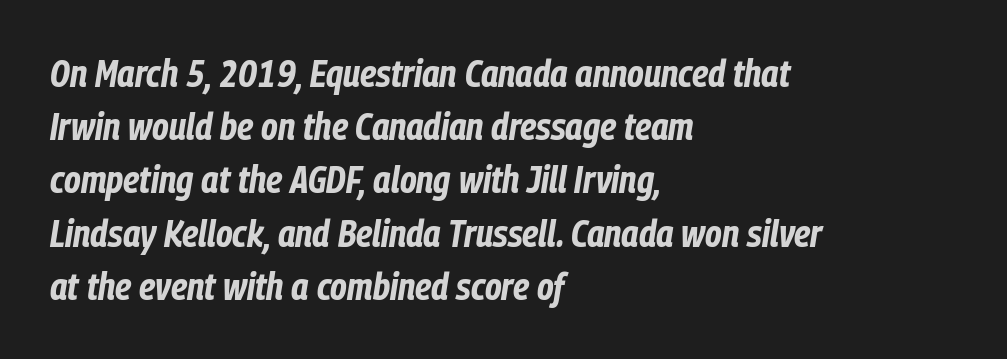
{"italic": "yes", "lean": "right", "slant_degrees": 9, "bold": "yes", "weight": "bold", "width": "condensed", "stroke_contrast": "low", "x_height": "medium", "monospaced": "no", "underline": "no", "align": "left", "line_spacing": "normal", "line_spacing_ratio": 1.4, "letter_spacing": "normal", "letter_spacing_em": 0.0, "glyph_px": 38}
